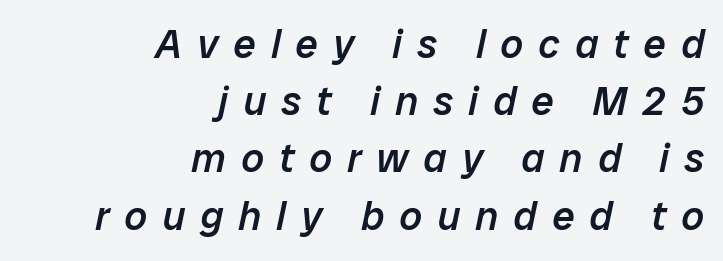
{"italic": "yes", "lean": "right", "slant_degrees": 12, "bold": "semi", "weight": "semibold", "width": "normal", "stroke_contrast": "low", "x_height": "medium", "monospaced": "no", "underline": "no", "align": "right", "line_spacing": "normal", "line_spacing_ratio": 1.43, "letter_spacing": "wide", "letter_spacing_em": 0.38, "glyph_px": 40}
